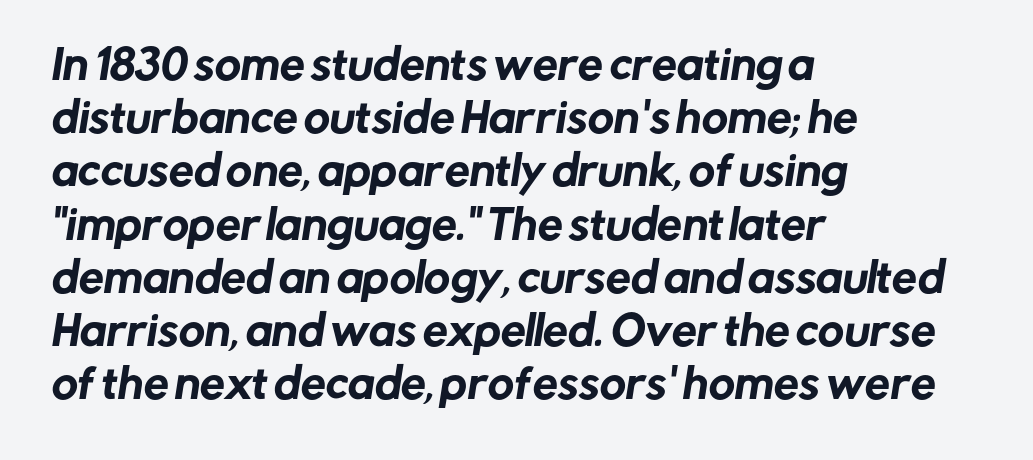
The image shows 40 px sans-serif type; set left-aligned, normal line spacing (1.33x), normal letter spacing, not underlined; low stroke contrast and a medium x-height.
